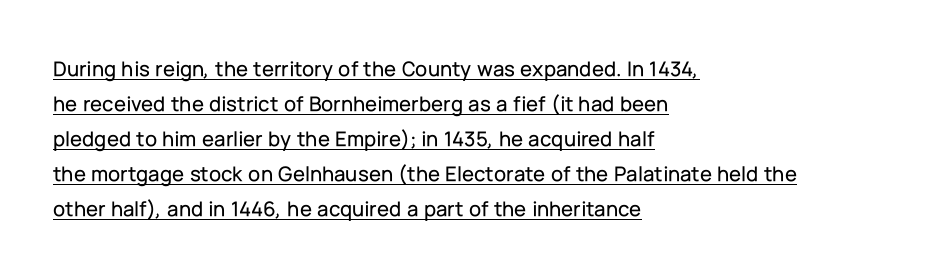
The image shows 22 px text type, upright; set left-aligned, normal line spacing (1.59x), normal letter spacing, underlined.
